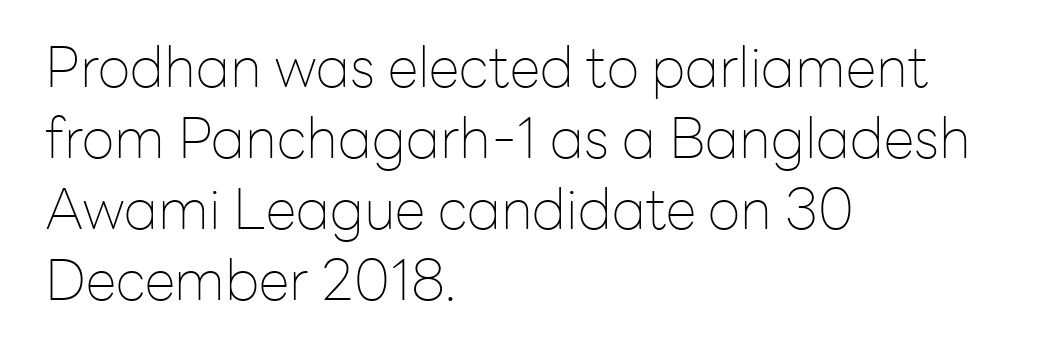
The ragged edge is on the right, which tells us the setting is flush left. The face used here is proportionally spaced, like ordinary book or web type. Baseline-to-baseline distance is the conventional proportion of letter height. Do the letters lean? They stand straight. Plain, unruled lines of type.
